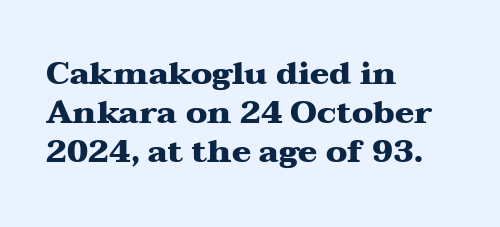
A typesetter would label this face a serif. Anything drawn beneath the words? Only blank space. Reading down the block, your eye returns to a fixed left position each line. Glyph-to-glyph distance matches everyday printed text. Typesetter's note: full bold, strokes at maximum text heaviness.
